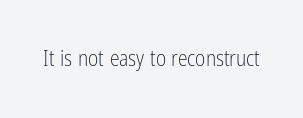
{"italic": "no", "bold": "no", "underline": "no", "letter_spacing": "normal", "letter_spacing_em": 0.0, "glyph_px": 22}
